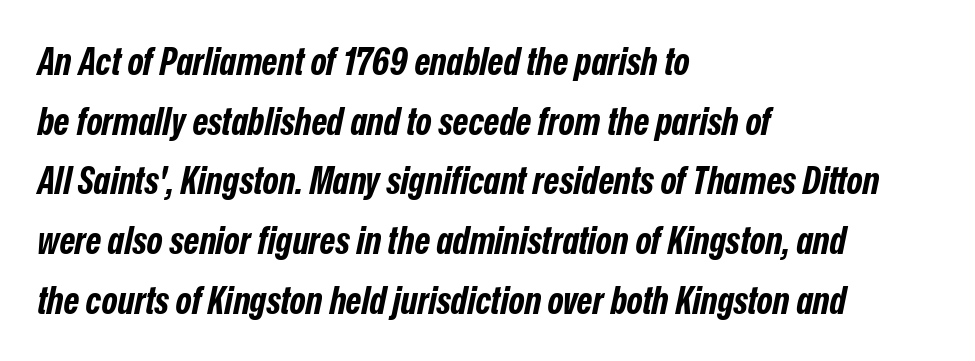
Q: Is the text bold? A: Yes.
Q: Is the text italic (slanted)? A: Yes, it leans right by about 12 degrees.
Q: Is the text underlined? A: No.
Q: How is the paragraph aligned? A: Left-aligned.
Q: Is the spacing between letters normal or unusually wide? A: Normal.
Q: Is the spacing between lines tight, normal or loose? A: Normal.
Q: Width (condensed, normal, or wide)? A: Condensed.
Q: Stroke contrast? A: Low.
Q: x-height? A: Medium.
Q: Monospaced? A: No.
